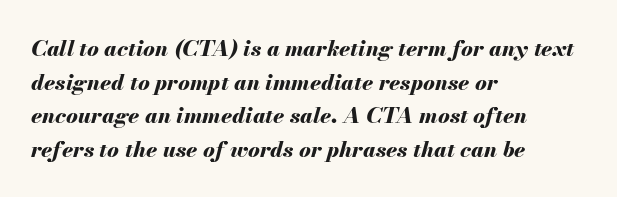
The image shows 22 px bold type, italic (leaning right); set left-aligned, normal line spacing (1.53x), normal letter spacing, not underlined.
